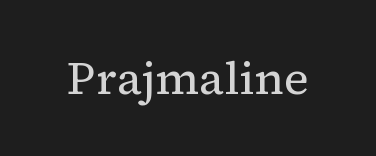
Stem width sits at or under what a default text font uses. Posture: vertical. Look at the bottom of the vertical strokes: they flare into serifs here. Is this a fixed-width face? No — the glyphs have proportional, varying widths.
